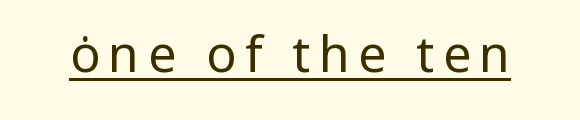
{"serif": "no", "italic": "no", "bold": "no", "weight": "regular", "width": "normal", "stroke_contrast": "low", "x_height": "medium", "monospaced": "no", "underline": "yes", "glyph_px": 50}
